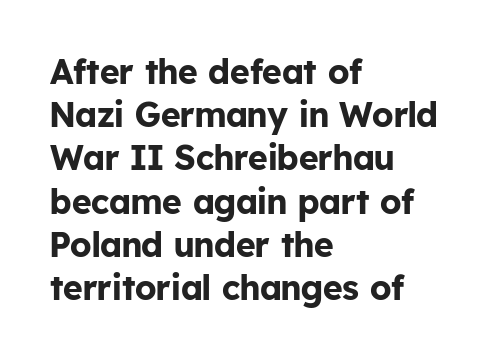
Q: Is the text bold? A: Yes.
Q: Is the text italic (slanted)? A: No, it is upright.
Q: Is the typeface a serif or a sans-serif typeface? A: Sans-serif.
Q: Is the text underlined? A: No.
Q: How is the paragraph aligned? A: Left-aligned.
Q: Is the spacing between letters normal or unusually wide? A: Normal.
Q: Is the spacing between lines tight, normal or loose? A: Normal.
Q: Width (condensed, normal, or wide)? A: Normal.
Q: Stroke contrast? A: Low.
Q: x-height? A: Medium.
Q: Monospaced? A: No.
